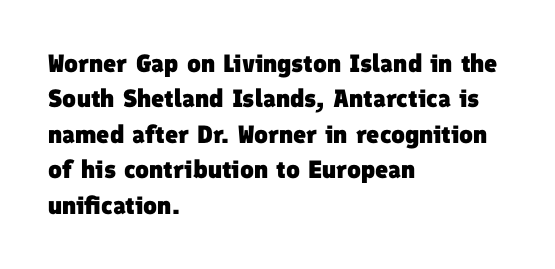
Q: Is the text bold? A: Yes.
Q: Is the text underlined? A: No.
Q: How is the paragraph aligned? A: Left-aligned.
Q: Is the spacing between letters normal or unusually wide? A: Normal.
Q: Is the spacing between lines tight, normal or loose? A: Normal.
